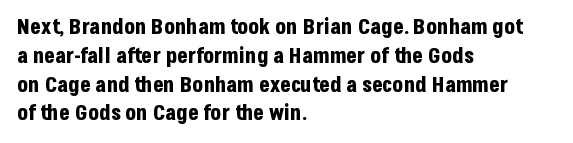
The image shows 22 px bold type, upright; set left-aligned, normal line spacing (1.31x), normal letter spacing, not underlined.
